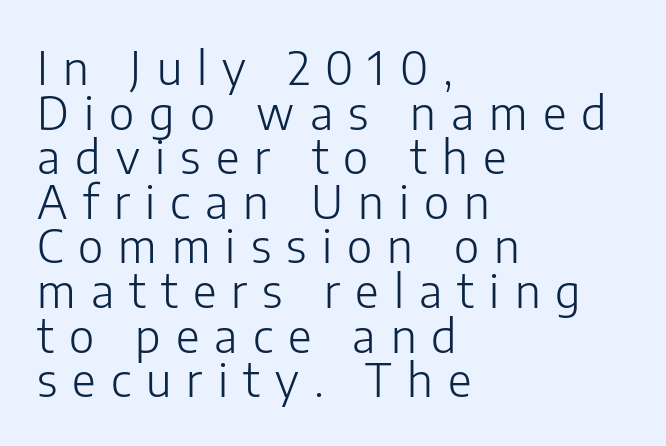
Q: Is the text bold? A: No.
Q: Is the text italic (slanted)? A: No, it is upright.
Q: Is the typeface a serif or a sans-serif typeface? A: Sans-serif.
Q: Is the text underlined? A: No.
Q: How is the paragraph aligned? A: Left-aligned.
Q: Is the spacing between letters normal or unusually wide? A: Unusually wide.
Q: Is the spacing between lines tight, normal or loose? A: Tight.
Q: Width (condensed, normal, or wide)? A: Normal.
Q: Stroke contrast? A: Low.
Q: x-height? A: Medium.
Q: Monospaced? A: No.
